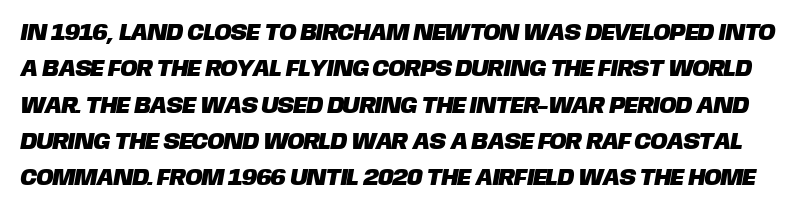
The image shows 23 px text type; set normal line spacing (1.58x), normal letter spacing, not underlined.
